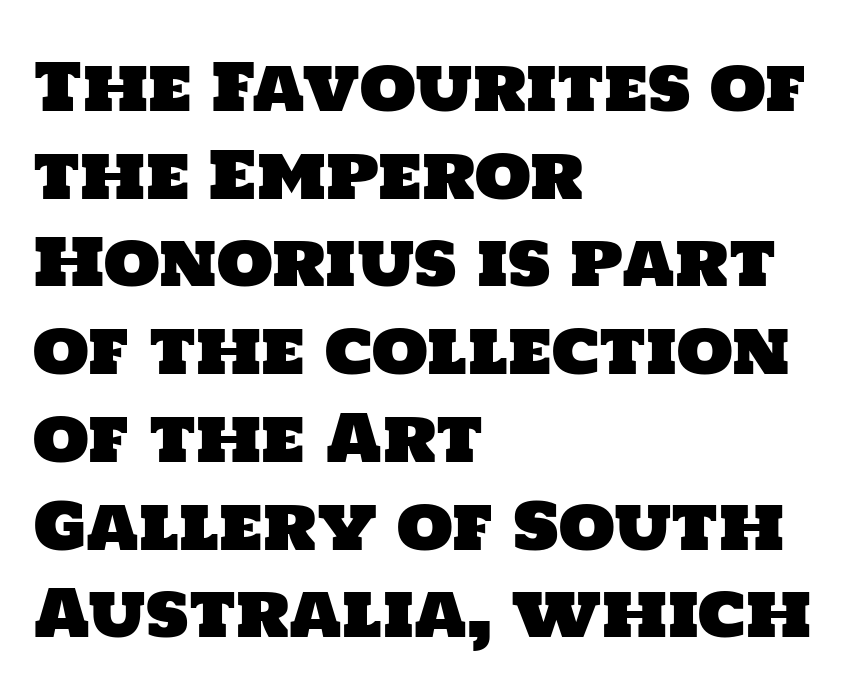
Q: Is the typeface a serif or a sans-serif typeface? A: Sans-serif.
Q: Is the text underlined? A: No.
Q: How is the paragraph aligned? A: Left-aligned.
Q: Is the spacing between letters normal or unusually wide? A: Normal.
Q: Is the spacing between lines tight, normal or loose? A: Normal.
Q: Width (condensed, normal, or wide)? A: Normal.
Q: Stroke contrast? A: Low.
Q: x-height? A: Large.
Q: Monospaced? A: No.
